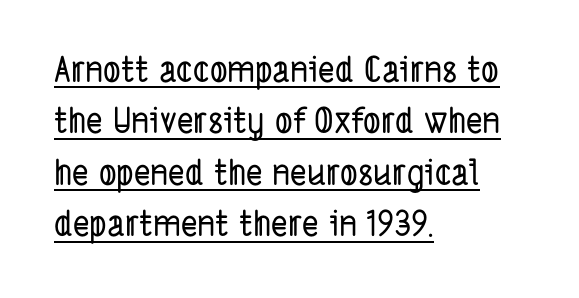
This sample keeps an unexceptional amount of space between lines. The words here are underlined. Check where the strokes stop: nothing finishes them off — pure sans. You could call the tracking neutral — neither tight nor loose. These lines are set flush left with a ragged right edge.
